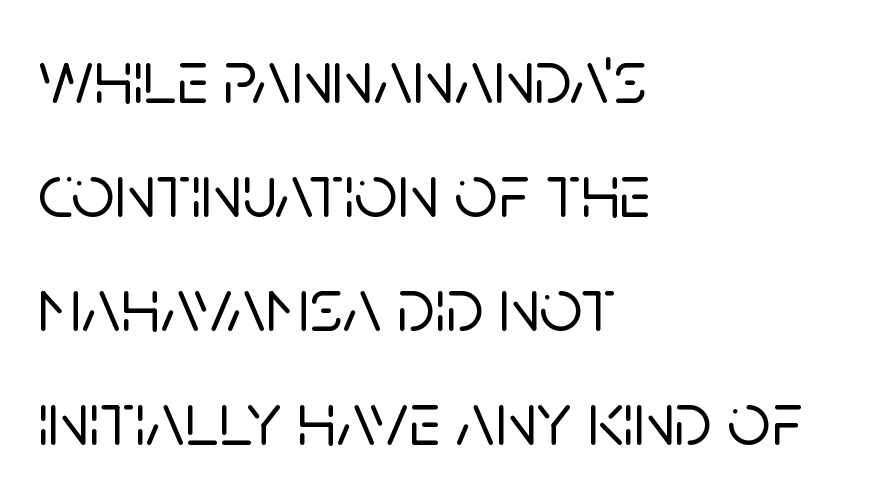
Q: Is the text italic (slanted)? A: No, it is upright.
Q: Is the typeface a serif or a sans-serif typeface? A: Sans-serif.
Q: Is the text underlined? A: No.
Q: How is the paragraph aligned? A: Left-aligned.
Q: Is the spacing between letters normal or unusually wide? A: Normal.
Q: Is the spacing between lines tight, normal or loose? A: Normal.
Q: Width (condensed, normal, or wide)? A: Normal.
Q: Stroke contrast? A: Low.
Q: x-height? A: Large.
Q: Monospaced? A: No.
